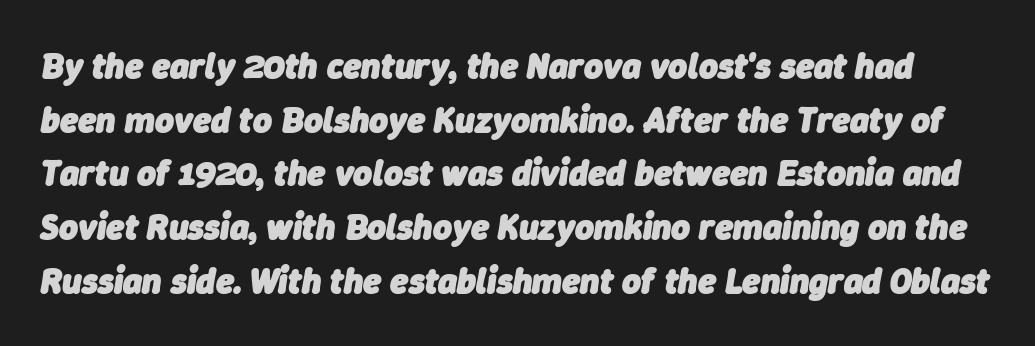
Descenders are the only things crossing below the line. Nothing unusual about the tracking: characters are spaced as the font intends. The lines sit at an ordinary, default distance from one another. Do the characters align in a grid? No, the font is proportional. As a designer I'd log this as weight 700, bold. Yep, that's italic — everything's leaning.
